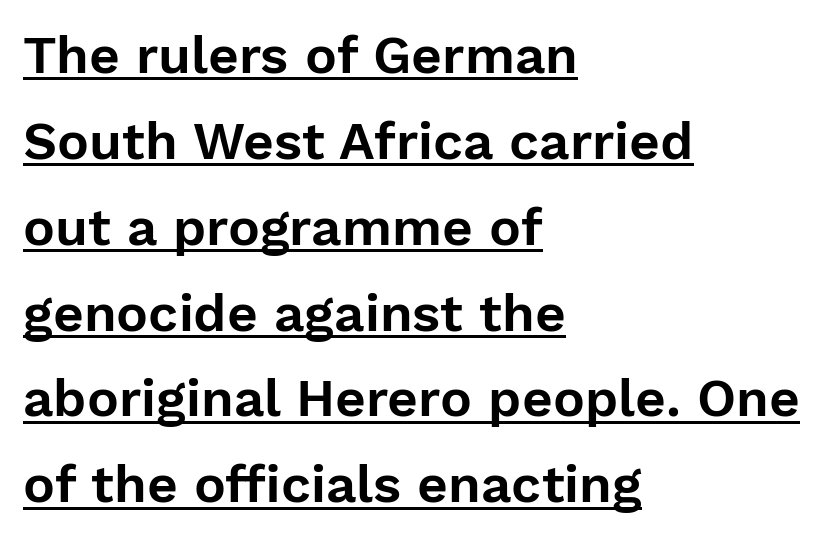
All the whitespace from short lines collects on the right. A typesetter would label this face a sans. A baseline rule has been typeset under these characters. The specimen reads as upright at a glance. Default kerning and tracking; the words read as compact shapes.
